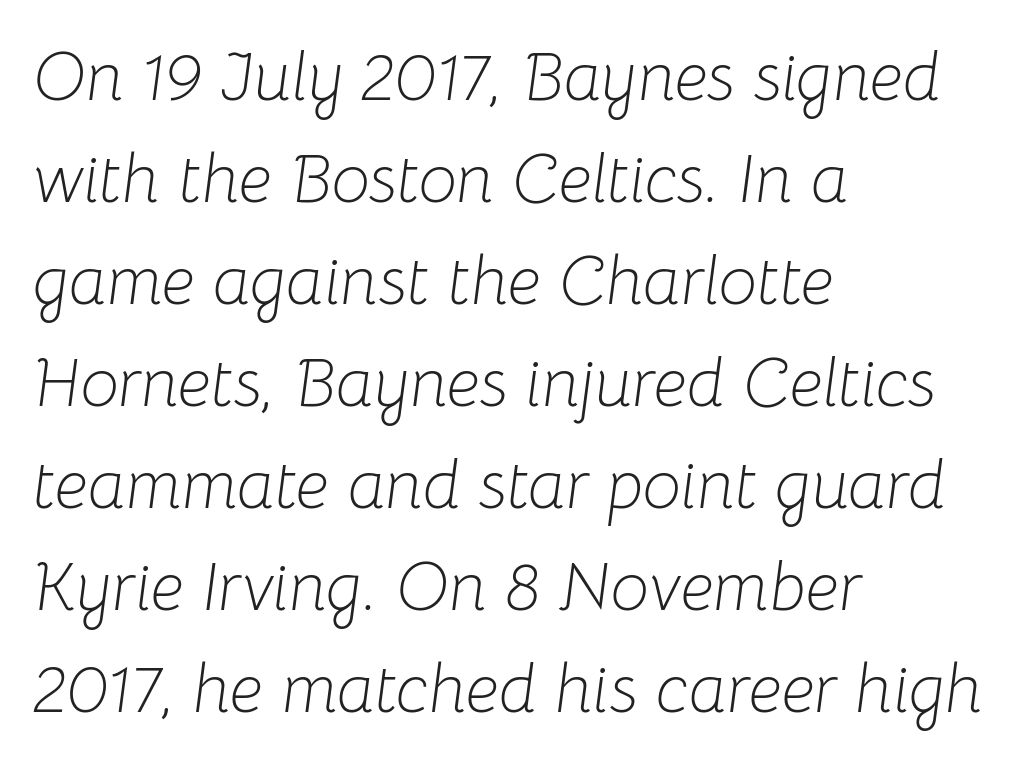
{"italic": "yes", "lean": "right", "slant_degrees": 8, "bold": "no", "weight": "light", "width": "normal", "stroke_contrast": "low", "x_height": "medium", "monospaced": "no", "underline": "no", "align": "left", "line_spacing": "normal", "line_spacing_ratio": 1.5, "letter_spacing": "normal", "letter_spacing_em": 0.0, "glyph_px": 68}
